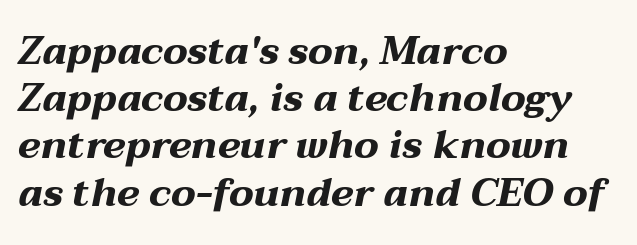
The image shows 39 px bold, wide type, italic (leaning right); set left-aligned, line spacing 1.21x, normal letter spacing, not underlined; medium stroke contrast and a medium x-height.
